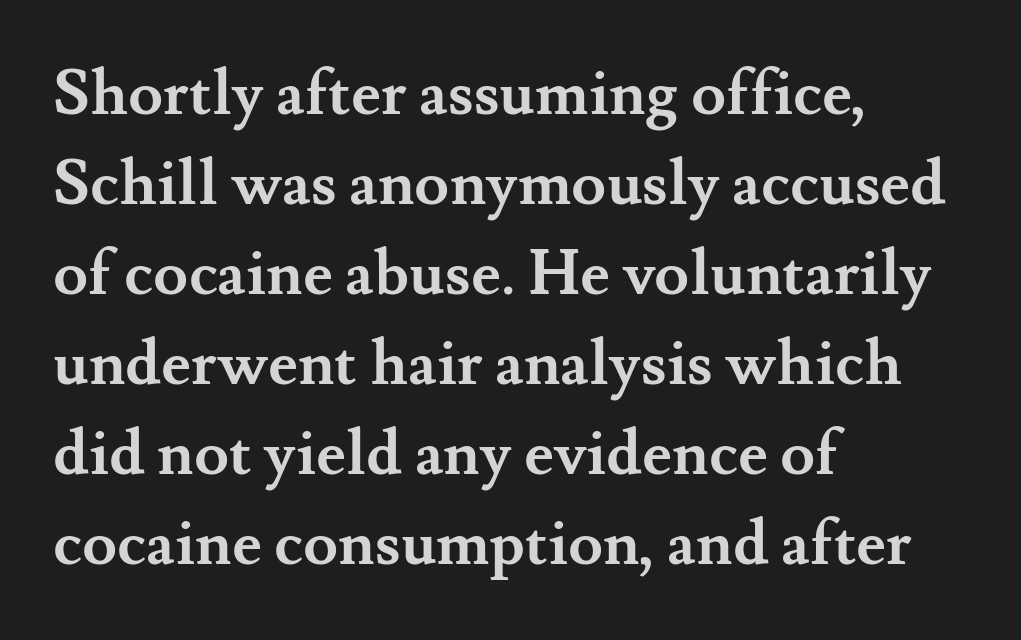
Q: Is the text bold? A: Yes.
Q: Is the text italic (slanted)? A: No, it is upright.
Q: Is the typeface a serif or a sans-serif typeface? A: Serif.
Q: Is the text underlined? A: No.
Q: How is the paragraph aligned? A: Left-aligned.
Q: Is the spacing between letters normal or unusually wide? A: Normal.
Q: Is the spacing between lines tight, normal or loose? A: Normal.
Q: Width (condensed, normal, or wide)? A: Normal.
Q: Stroke contrast? A: Medium.
Q: x-height? A: Small.
Q: Monospaced? A: No.
